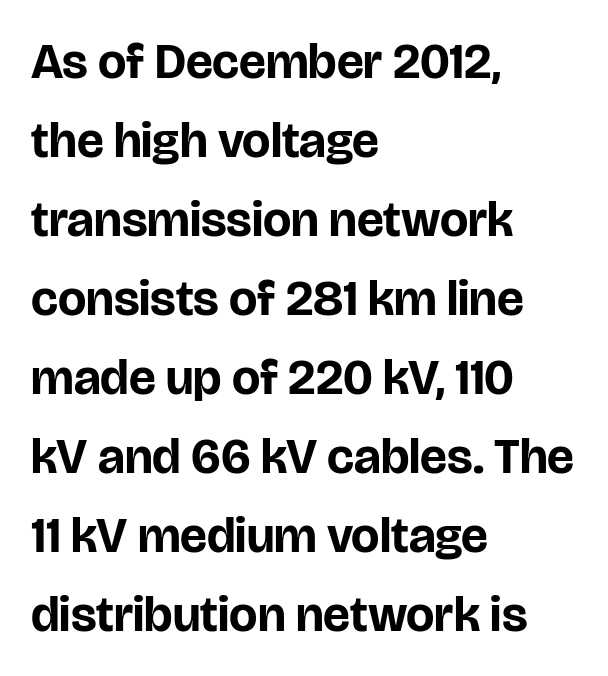
Q: Is the text bold? A: Yes.
Q: Is the text italic (slanted)? A: No, it is upright.
Q: Is the typeface a serif or a sans-serif typeface? A: Sans-serif.
Q: Is the text underlined? A: No.
Q: How is the paragraph aligned? A: Left-aligned.
Q: Is the spacing between letters normal or unusually wide? A: Normal.
Q: Is the spacing between lines tight, normal or loose? A: Normal.
Q: Width (condensed, normal, or wide)? A: Normal.
Q: Stroke contrast? A: Low.
Q: x-height? A: Large.
Q: Monospaced? A: No.
